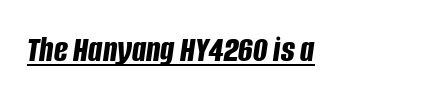
The image shows 37 px bold, condensed type, italic (leaning right); set left-aligned, normal letter spacing, underlined; low stroke contrast and a large x-height.
